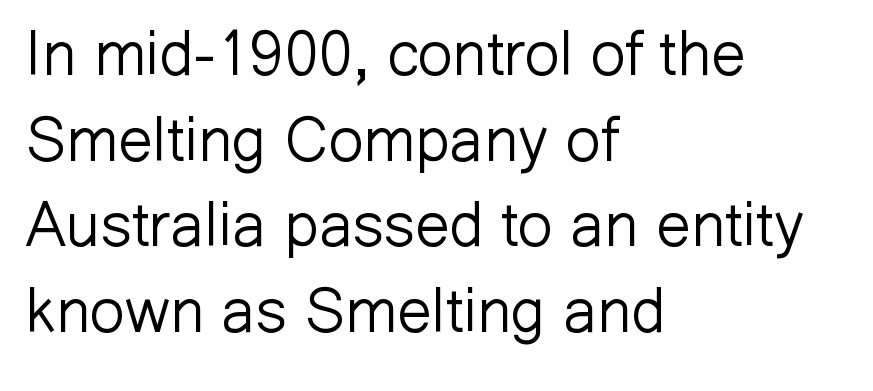
{"serif": "no", "italic": "no", "bold": "no", "weight": "light", "width": "normal", "stroke_contrast": "low", "x_height": "medium", "monospaced": "no", "underline": "no", "align": "left", "line_spacing": "normal", "line_spacing_ratio": 1.38, "letter_spacing": "normal", "letter_spacing_em": 0.0, "glyph_px": 62}
